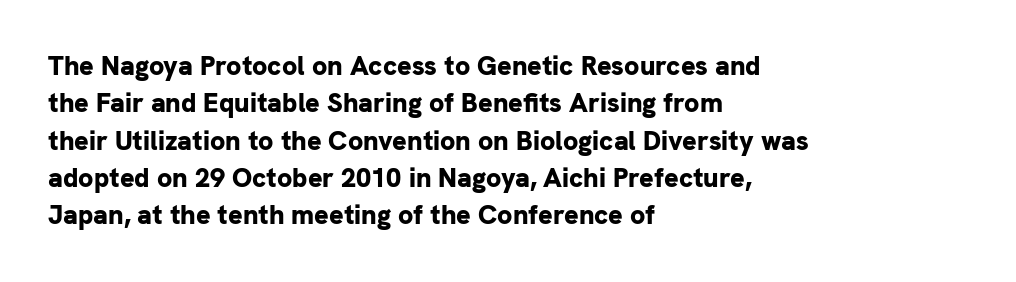
Q: Is the text bold? A: Yes.
Q: Is the text italic (slanted)? A: No, it is upright.
Q: Is the text underlined? A: No.
Q: How is the paragraph aligned? A: Left-aligned.
Q: Is the spacing between letters normal or unusually wide? A: Normal.
Q: Is the spacing between lines tight, normal or loose? A: Normal.
